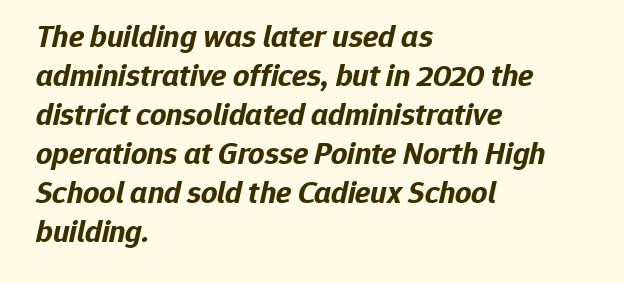
The ragged edge is on the right, which tells us the setting is flush left. Each letter keeps its own natural width here, so spacing adapts to shape. A dark, heavy texture on the line: the type is bold. This is oblique type, the kind used for emphasis or titles.
